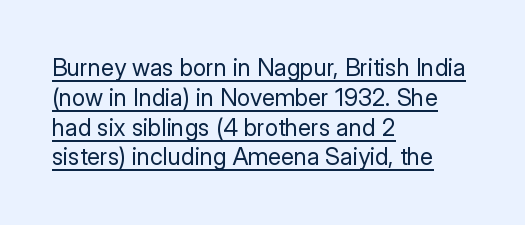
Each line starts at the same left margin while the right side varies. The characters are drawn with everyday or finer stroke widths. Posture: vertical. These lines keep a tight, regular rhythm from letter to letter. Underlined type.
